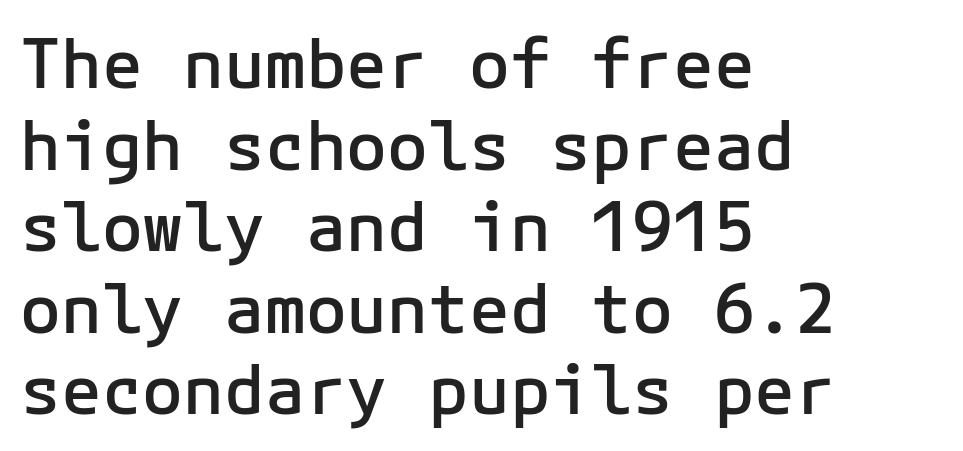
{"serif": "no", "italic": "no", "bold": "semi", "weight": "semibold", "width": "normal", "stroke_contrast": "low", "x_height": "medium", "monospaced": "yes", "underline": "no", "align": "left", "line_spacing_ratio": 1.2, "letter_spacing": "normal", "letter_spacing_em": 0.0, "glyph_px": 68}
